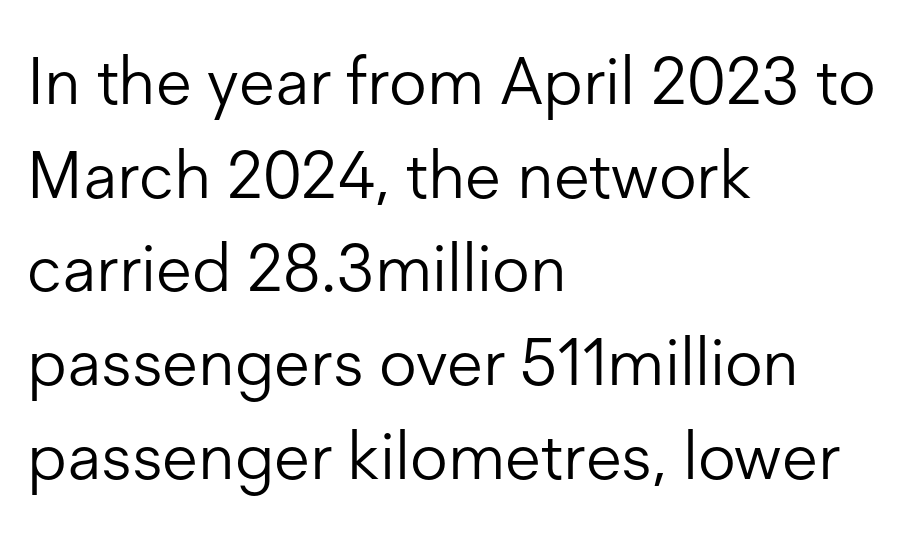
{"serif": "no", "italic": "no", "bold": "no", "weight": "light", "width": "normal", "stroke_contrast": "low", "x_height": "medium", "monospaced": "no", "underline": "no", "align": "left", "line_spacing": "normal", "line_spacing_ratio": 1.42, "letter_spacing": "normal", "letter_spacing_em": 0.0, "glyph_px": 66}
